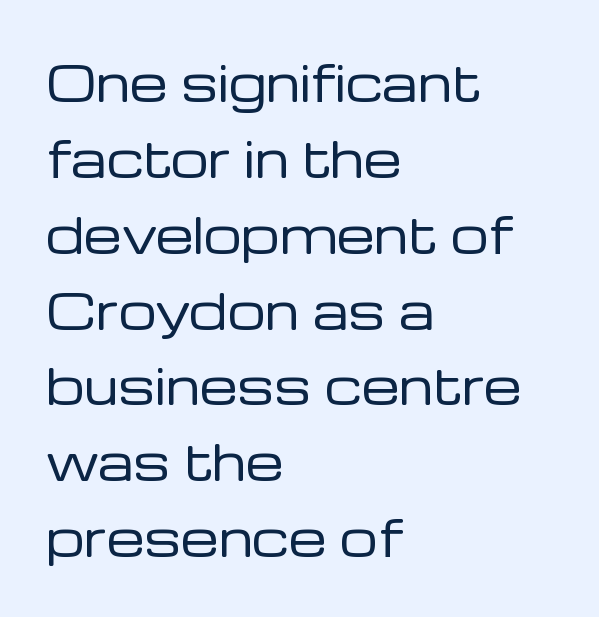
The specimen reads as upright at a glance. Is the stroke heavy? The answer is a plain regular-or-lighter. Any mark beneath the type? The region is blank. Interline gaps are of average width in this sample.
